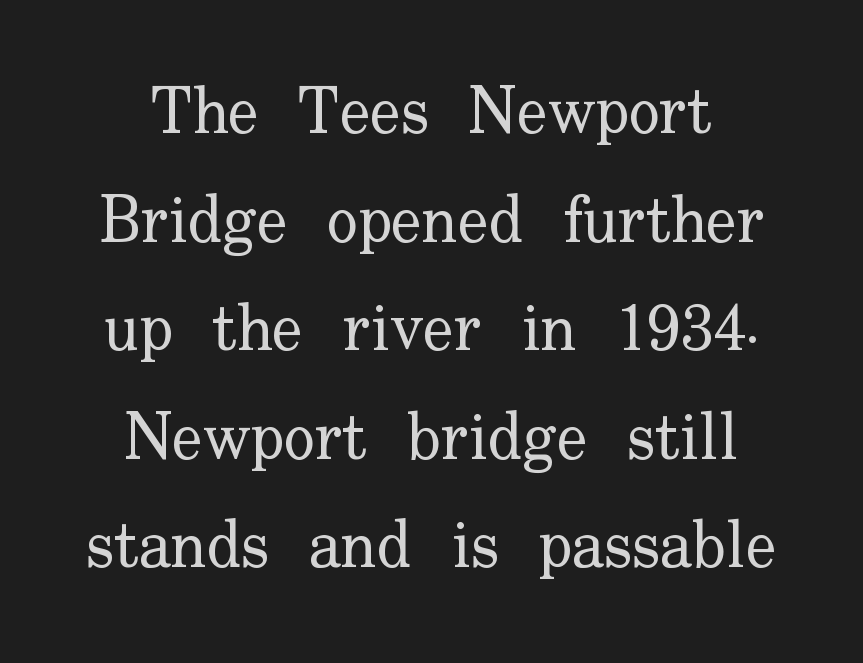
The type family on display is of the serif kind. Leftover space on each line is divided equally before and after the words. A typesetter would call this proportional, since set widths differ per character. A typesetter would mark this as roman, not italic.
